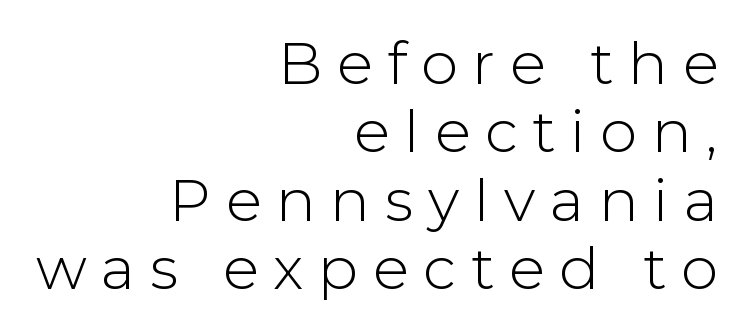
Q: Is the text bold? A: No.
Q: Is the text italic (slanted)? A: No, it is upright.
Q: Is the typeface a serif or a sans-serif typeface? A: Sans-serif.
Q: Is the text underlined? A: No.
Q: How is the paragraph aligned? A: Right-aligned.
Q: Is the spacing between letters normal or unusually wide? A: Unusually wide.
Q: Width (condensed, normal, or wide)? A: Normal.
Q: Stroke contrast? A: Low.
Q: x-height? A: Medium.
Q: Monospaced? A: No.
